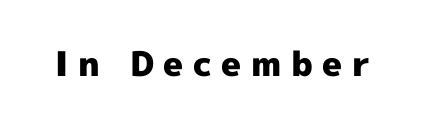
{"serif": "no", "italic": "no", "bold": "yes", "weight": "heavy", "width": "normal", "x_height": "medium", "monospaced": "no", "underline": "no", "letter_spacing": "wide", "letter_spacing_em": 0.28, "glyph_px": 34}
